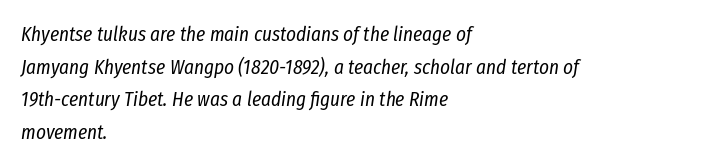
{"italic": "yes", "lean": "right", "slant_degrees": 8, "bold": "no", "underline": "no", "align": "left", "line_spacing": "normal", "line_spacing_ratio": 1.55, "letter_spacing": "normal", "letter_spacing_em": 0.0, "glyph_px": 21}
